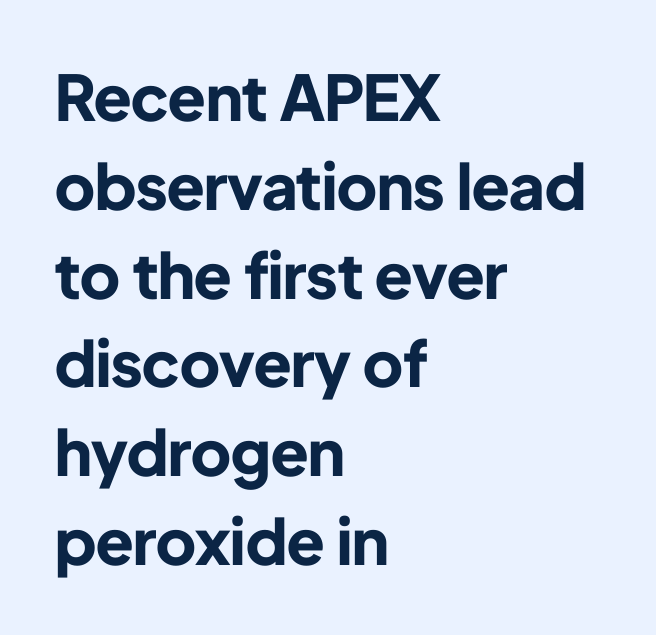
If you drew a line through each stem, it would be perfectly vertical. Layout note: lines flush left. Look at the tracking — it's just the regular setting, nothing added. Here the designer chose a conventional face with non-uniform glyph widths.
